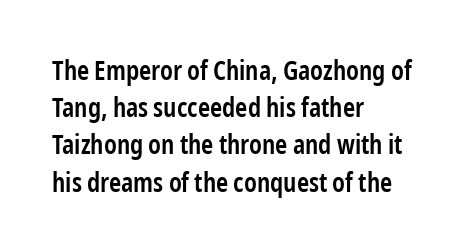
The strokes are fattened partway — semibold, not bold. The rendering uses a moderate line-height, typical for paragraphs. This sample uses plain, unmodified letter spacing. Any mark beneath the type? The region is blank.
